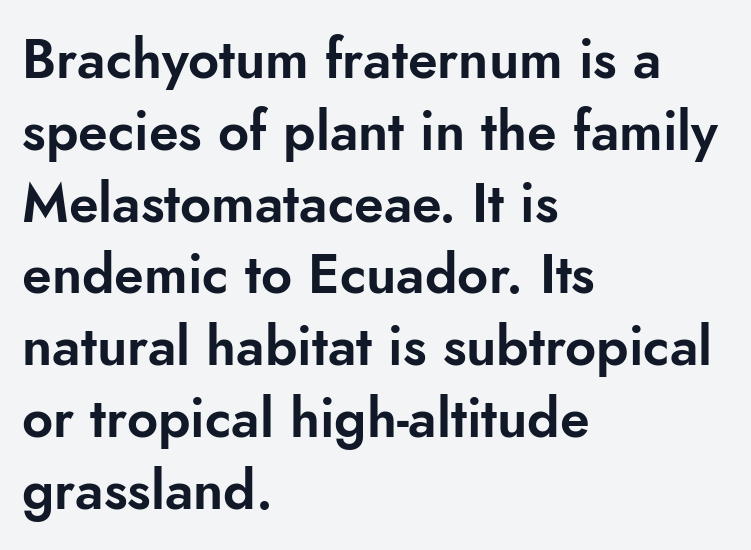
{"serif": "no", "italic": "no", "width": "normal", "stroke_contrast": "low", "x_height": "small", "monospaced": "no", "underline": "no", "align": "left", "line_spacing": "normal", "line_spacing_ratio": 1.33, "letter_spacing": "normal", "letter_spacing_em": 0.0, "glyph_px": 54}
